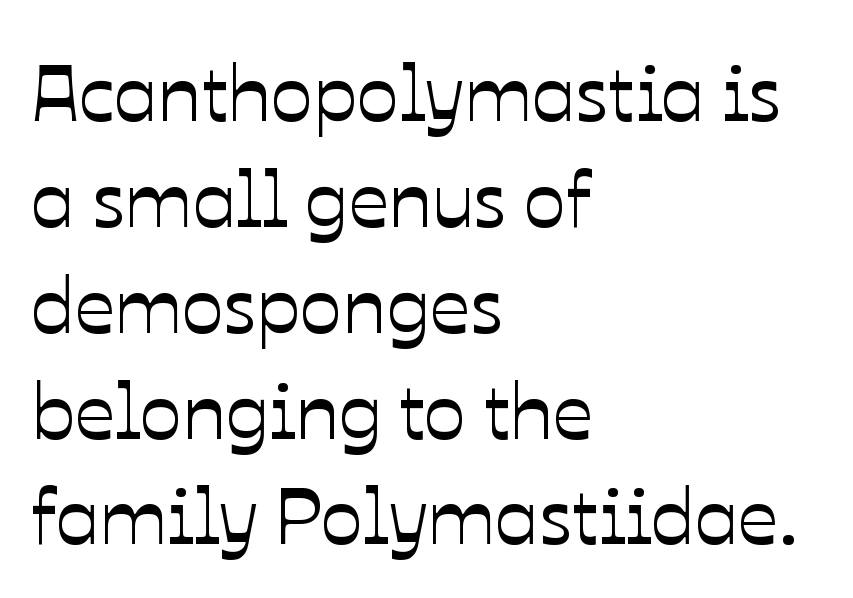
The image shows 79 px text type, upright; set left-aligned, normal line spacing (1.34x), normal letter spacing, not underlined; low stroke contrast and a medium x-height.
